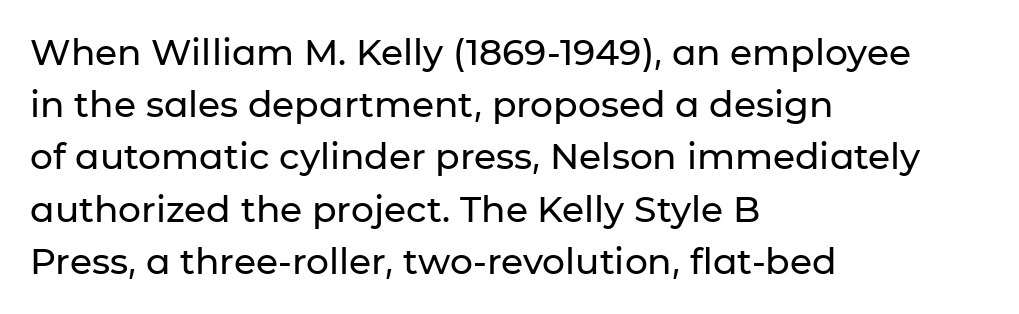
{"serif": "no", "italic": "no", "width": "normal", "stroke_contrast": "low", "x_height": "medium", "monospaced": "no", "underline": "no", "align": "left", "line_spacing": "normal", "line_spacing_ratio": 1.45, "letter_spacing": "normal", "letter_spacing_em": 0.0, "glyph_px": 36}
